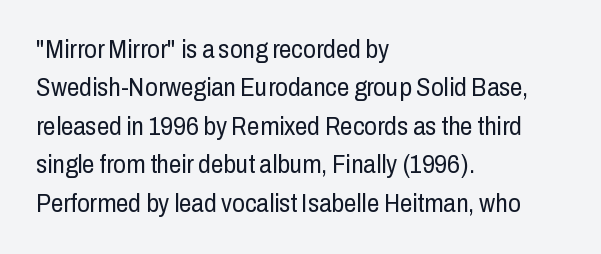
Q: Is the text bold? A: No.
Q: Is the text italic (slanted)? A: No, it is upright.
Q: Is the text underlined? A: No.
Q: How is the paragraph aligned? A: Left-aligned.
Q: Is the spacing between letters normal or unusually wide? A: Normal.
Q: Is the spacing between lines tight, normal or loose? A: Normal.
